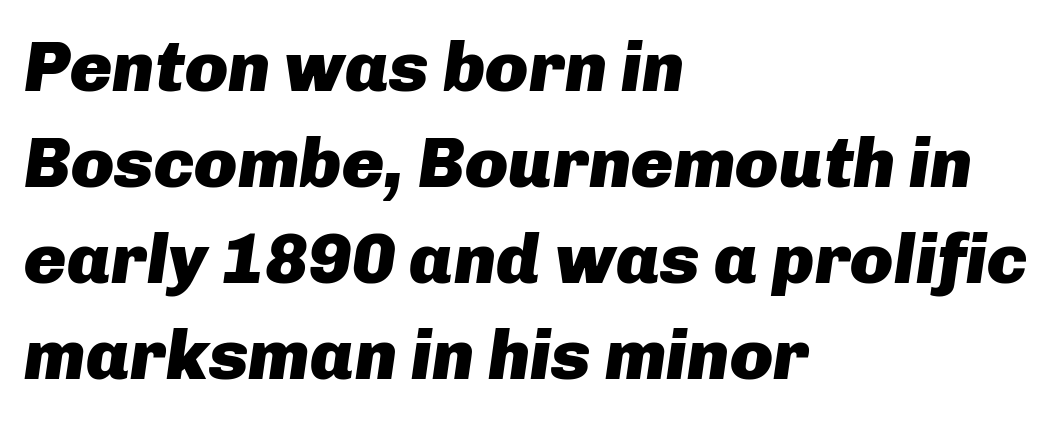
The image shows 71 px heavy type, italic (leaning right); set left-aligned, normal line spacing (1.35x), normal letter spacing, not underlined; low stroke contrast and a medium x-height.
